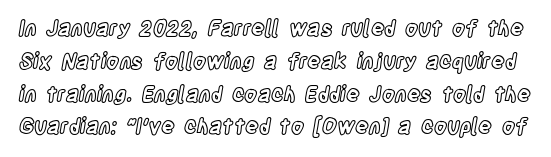
The lines sit at an ordinary, default distance from one another. Short note: letters normally spaced. Beneath every word, the page is bare.
